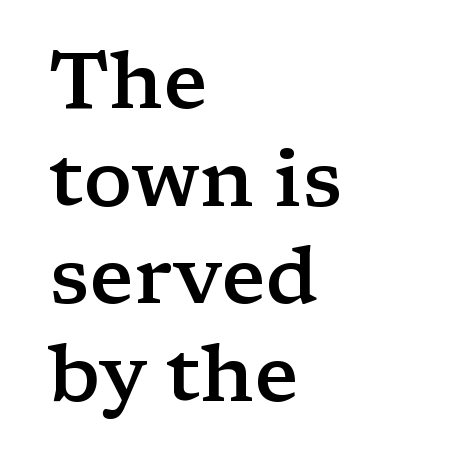
Spacing verdict: proportional, widths tailored to each character. Is there any slant? The stems are plumb. This rendering employs a face with finishing strokes, i.e., a serif. These words are printed semibold, heavier than regular yet not bold.
